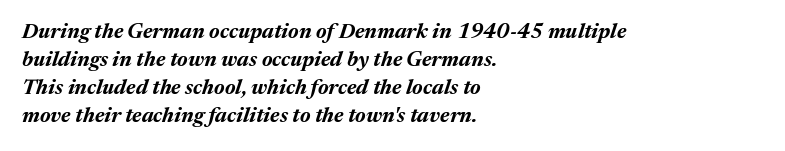
{"italic": "yes", "lean": "right", "slant_degrees": 17, "bold": "yes", "underline": "no", "align": "left", "line_spacing": "normal", "line_spacing_ratio": 1.34, "letter_spacing": "normal", "letter_spacing_em": 0.0, "glyph_px": 21}
